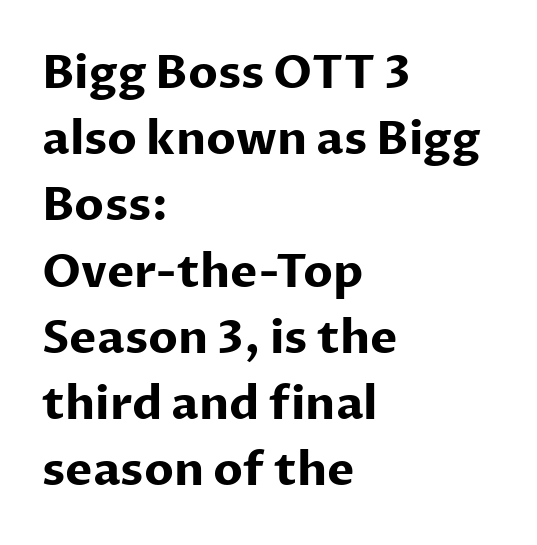
The image shows 46 px bold sans-serif type, upright; set left-aligned, normal line spacing (1.44x), normal letter spacing, not underlined; low stroke contrast and a medium x-height.
